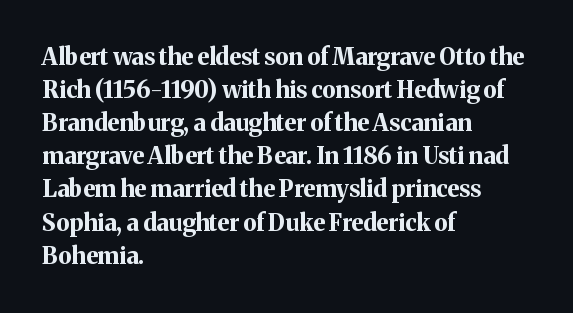
The image shows 23 px bold type, upright; set left-aligned, normal line spacing (1.44x), normal letter spacing, not underlined.
